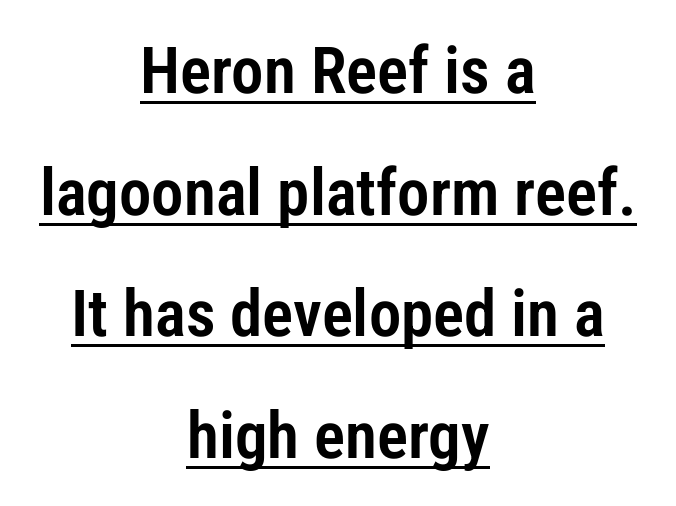
Q: Is the text italic (slanted)? A: No, it is upright.
Q: Is the typeface a serif or a sans-serif typeface? A: Sans-serif.
Q: Is the text underlined? A: Yes.
Q: How is the paragraph aligned? A: Centered.
Q: Is the spacing between letters normal or unusually wide? A: Normal.
Q: Width (condensed, normal, or wide)? A: Condensed.
Q: Stroke contrast? A: Low.
Q: x-height? A: Medium.
Q: Monospaced? A: No.
